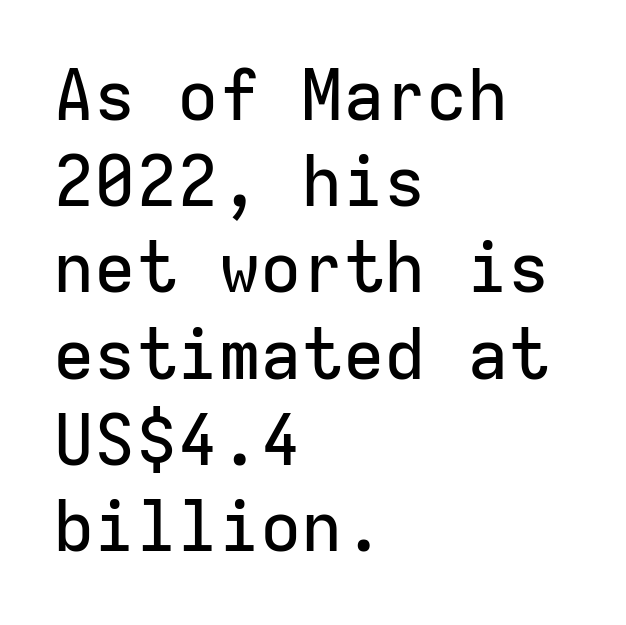
Q: Is the text italic (slanted)? A: No, it is upright.
Q: Is the typeface a serif or a sans-serif typeface? A: Sans-serif.
Q: Is the text underlined? A: No.
Q: How is the paragraph aligned? A: Left-aligned.
Q: Is the spacing between letters normal or unusually wide? A: Normal.
Q: Is the spacing between lines tight, normal or loose? A: Normal.
Q: Width (condensed, normal, or wide)? A: Normal.
Q: Stroke contrast? A: Low.
Q: x-height? A: Medium.
Q: Monospaced? A: Yes.
